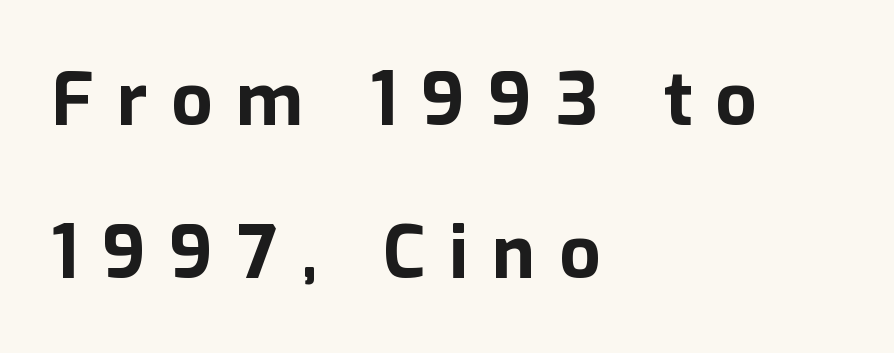
The image shows 73 px bold sans-serif type, upright; set left-aligned, loose line spacing (2.09x), unusually wide letter spacing (+0.32 em), not underlined; low stroke contrast and a medium x-height.
